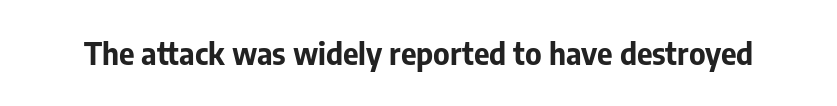
{"serif": "no", "italic": "no", "bold": "yes", "weight": "bold", "width": "normal", "stroke_contrast": "low", "x_height": "medium", "monospaced": "no", "underline": "no", "letter_spacing": "normal", "letter_spacing_em": 0.0, "glyph_px": 30}
